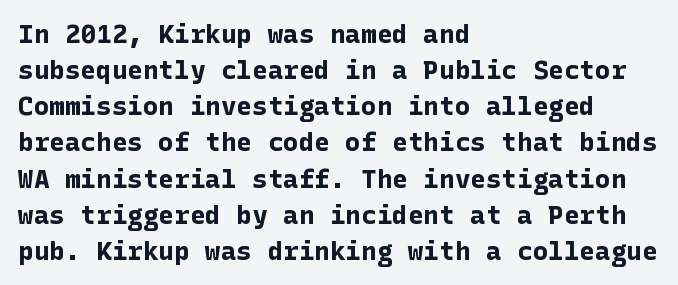
{"italic": "no", "bold": "yes", "underline": "no", "align": "left", "line_spacing": "normal", "line_spacing_ratio": 1.39, "letter_spacing": "normal", "letter_spacing_em": 0.0, "glyph_px": 26}
